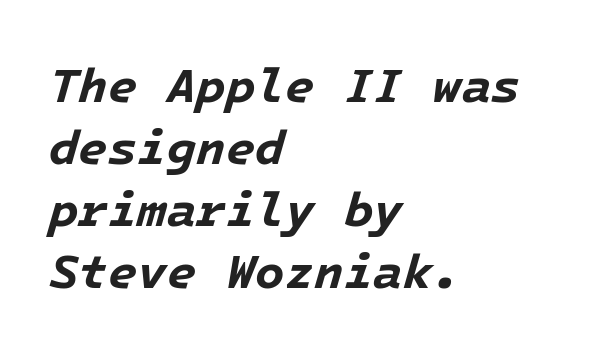
Q: Is the text bold? A: Yes.
Q: Is the text italic (slanted)? A: Yes, it leans right by about 16 degrees.
Q: Is the text underlined? A: No.
Q: How is the paragraph aligned? A: Left-aligned.
Q: Is the spacing between letters normal or unusually wide? A: Normal.
Q: Is the spacing between lines tight, normal or loose? A: Normal.
Q: Width (condensed, normal, or wide)? A: Normal.
Q: Stroke contrast? A: Low.
Q: x-height? A: Medium.
